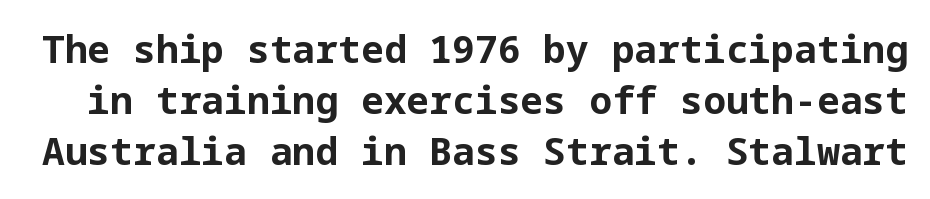
Every stem runs plumb, perpendicular to the baseline. The horizontal fit of the characters is conventional and even. Heft: maximum for text — a bold. Words float on clear page, feet unadorned.
